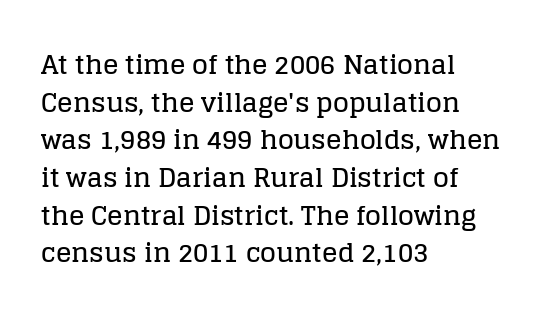
The image shows 26 px text type, upright; set left-aligned, normal line spacing (1.45x), normal letter spacing, not underlined.
